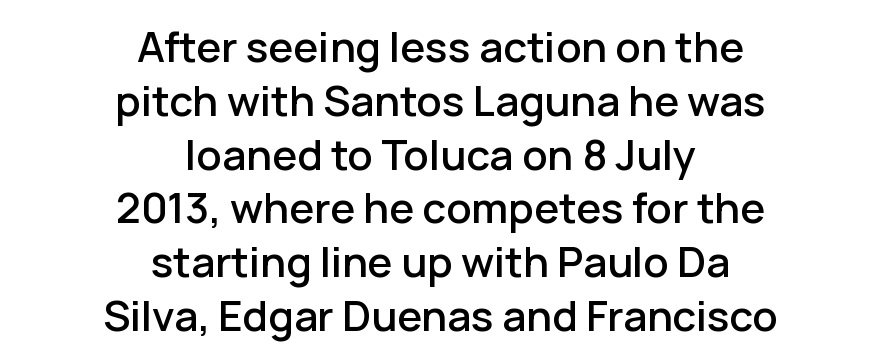
The image shows 42 px sans-serif type, upright; set centered, normal line spacing (1.28x), normal letter spacing, not underlined; low stroke contrast and a medium x-height.
